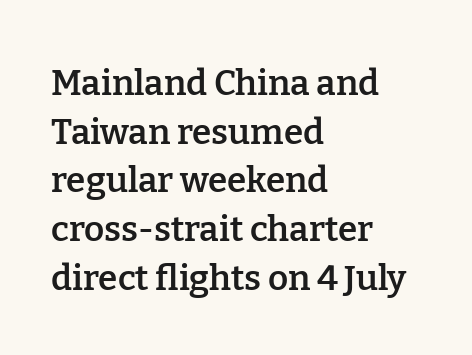
Q: Is the text bold? A: Semi-bold.
Q: Is the text italic (slanted)? A: No, it is upright.
Q: Is the typeface a serif or a sans-serif typeface? A: Serif.
Q: Is the text underlined? A: No.
Q: How is the paragraph aligned? A: Left-aligned.
Q: Is the spacing between letters normal or unusually wide? A: Normal.
Q: Is the spacing between lines tight, normal or loose? A: Normal.
Q: Width (condensed, normal, or wide)? A: Normal.
Q: Stroke contrast? A: Low.
Q: x-height? A: Medium.
Q: Monospaced? A: No.
